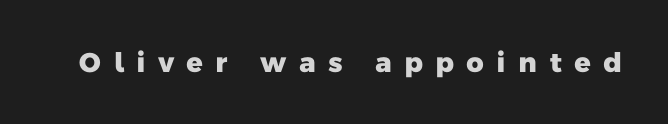
{"bold": "yes", "underline": "no", "letter_spacing": "wide", "letter_spacing_em": 0.44, "glyph_px": 27}
